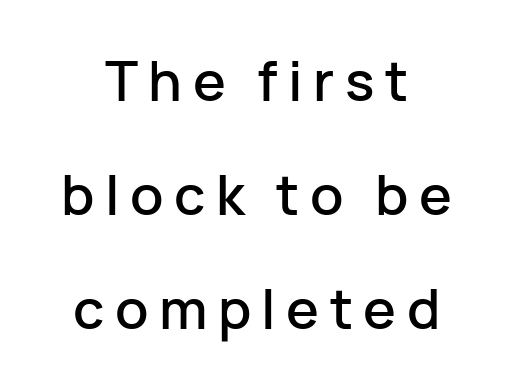
Q: Is the text italic (slanted)? A: No, it is upright.
Q: Is the typeface a serif or a sans-serif typeface? A: Sans-serif.
Q: Is the text underlined? A: No.
Q: How is the paragraph aligned? A: Centered.
Q: Is the spacing between lines tight, normal or loose? A: Loose.
Q: Width (condensed, normal, or wide)? A: Normal.
Q: Stroke contrast? A: Low.
Q: x-height? A: Medium.
Q: Monospaced? A: No.
